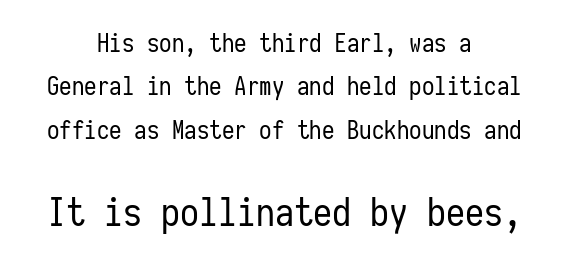
{"serif": "no", "italic": "no", "bold": "no", "weight": "regular", "width": "condensed", "stroke_contrast": "low", "x_height": "medium", "monospaced": "yes", "underline": "no", "align": "center", "line_spacing_ratio": 1.74, "letter_spacing": "normal", "letter_spacing_em": 0.0, "larger_block": "second", "size_ratio": 1.52, "glyph_px": 38}
